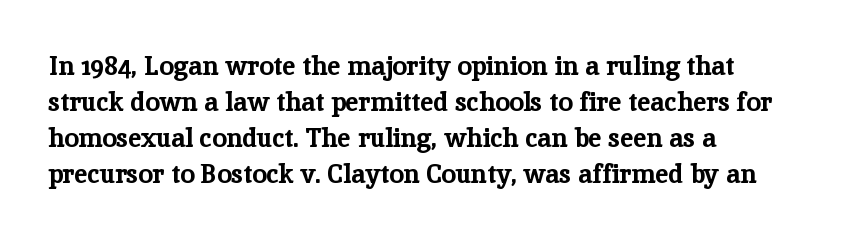
Q: Is the text bold? A: Yes.
Q: Is the text italic (slanted)? A: No, it is upright.
Q: Is the text underlined? A: No.
Q: How is the paragraph aligned? A: Left-aligned.
Q: Is the spacing between letters normal or unusually wide? A: Normal.
Q: Is the spacing between lines tight, normal or loose? A: Normal.
